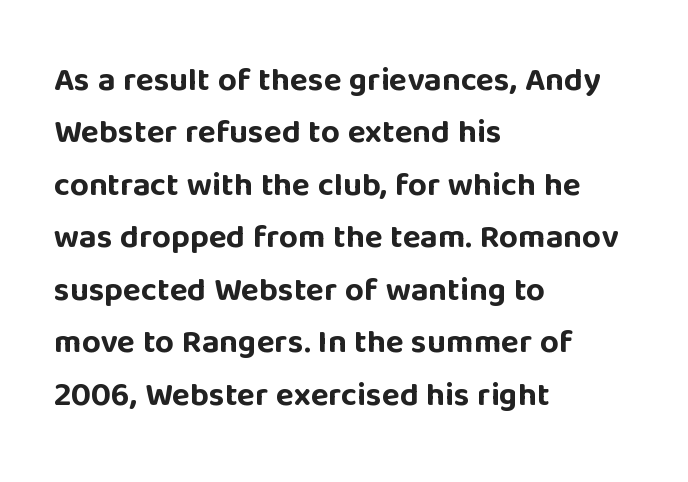
{"serif": "no", "italic": "no", "bold": "yes", "weight": "bold", "width": "normal", "stroke_contrast": "low", "x_height": "large", "monospaced": "no", "underline": "no", "align": "left", "line_spacing": "normal", "line_spacing_ratio": 1.59, "letter_spacing": "normal", "letter_spacing_em": 0.0, "glyph_px": 33}
